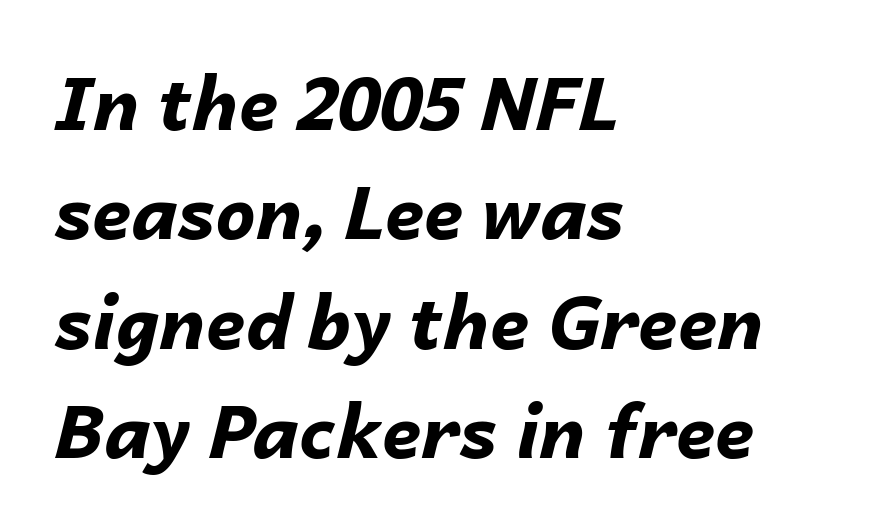
Q: Is the text bold? A: Yes.
Q: Is the text italic (slanted)? A: Yes, it leans right by about 14 degrees.
Q: Is the text underlined? A: No.
Q: How is the paragraph aligned? A: Left-aligned.
Q: Is the spacing between letters normal or unusually wide? A: Normal.
Q: Is the spacing between lines tight, normal or loose? A: Normal.
Q: Width (condensed, normal, or wide)? A: Normal.
Q: Stroke contrast? A: Low.
Q: x-height? A: Medium.
Q: Monospaced? A: No.
